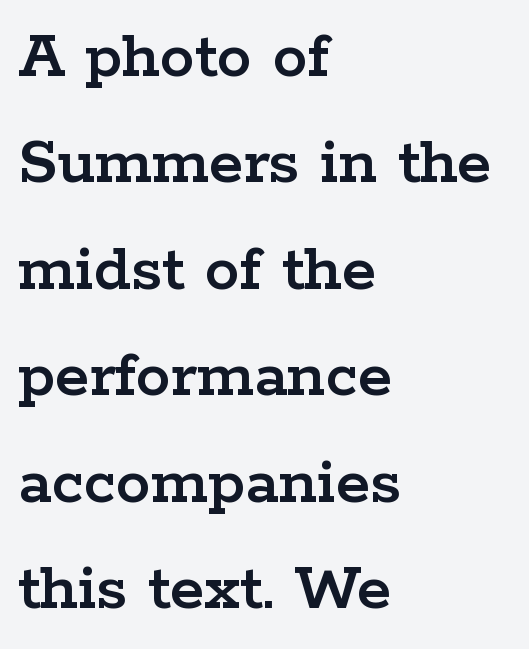
{"serif": "yes", "italic": "no", "width": "wide", "stroke_contrast": "low", "x_height": "medium", "monospaced": "no", "underline": "no", "align": "left", "line_spacing": "normal", "line_spacing_ratio": 1.52, "letter_spacing": "normal", "letter_spacing_em": 0.0, "glyph_px": 70}
